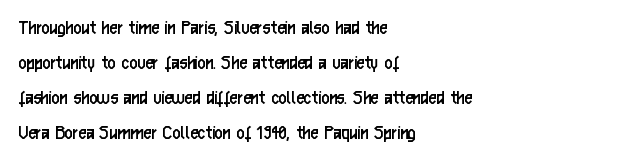
The image shows 22 px text type, upright; set left-aligned, normal line spacing (1.59x), normal letter spacing, not underlined.
